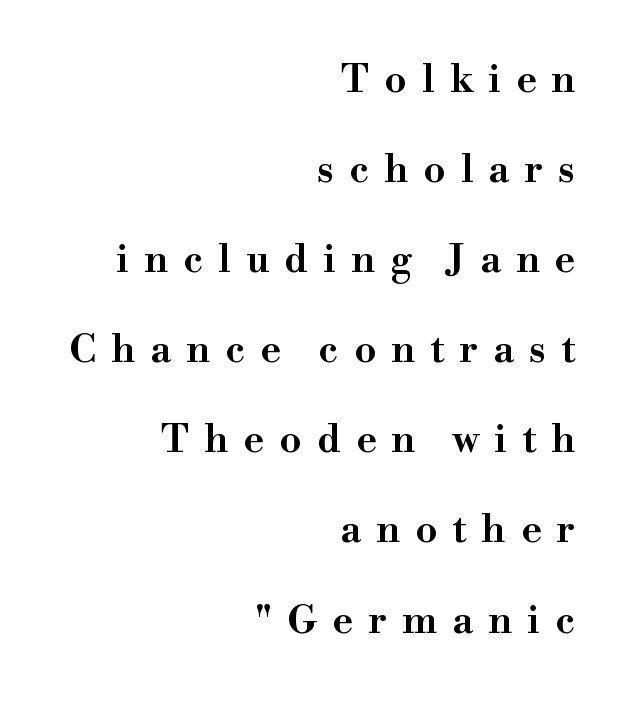
Q: Is the text italic (slanted)? A: No, it is upright.
Q: Is the typeface a serif or a sans-serif typeface? A: Serif.
Q: Is the text underlined? A: No.
Q: How is the paragraph aligned? A: Right-aligned.
Q: Is the spacing between letters normal or unusually wide? A: Unusually wide.
Q: Is the spacing between lines tight, normal or loose? A: Loose.
Q: Width (condensed, normal, or wide)? A: Wide.
Q: Stroke contrast? A: High.
Q: x-height? A: Small.
Q: Monospaced? A: No.
